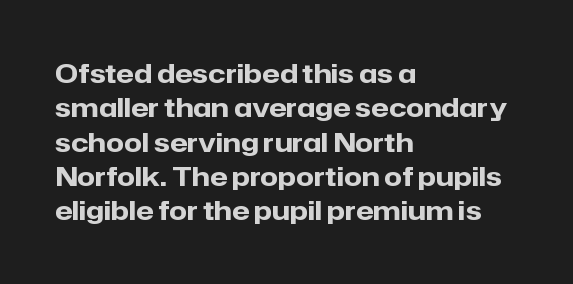
Words appear dense and cohesive because spacing is normal. Typeset ragged right — the left edge is the straight one. This sample keeps an unexceptional amount of space between lines. A clean baseline with only descenders dipping below it. Notice how thick the strokes are: this is what a full bold looks like. This is the regular roman posture of the typeface.
